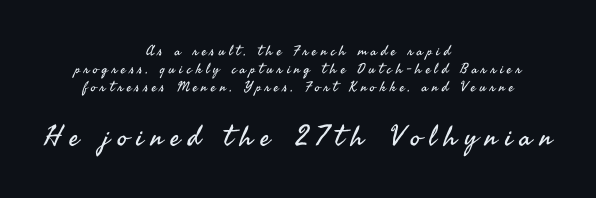
Spacing verdict: proportional, widths tailored to each character. The strip under each line holds only bare page. Larger block? The one below; the one above is distinctly smaller. Between one letter and the next there's a generous, obvious gap. Leading matches the norm, producing a regular column. Stems here are at most as thick as an everyday book face.
